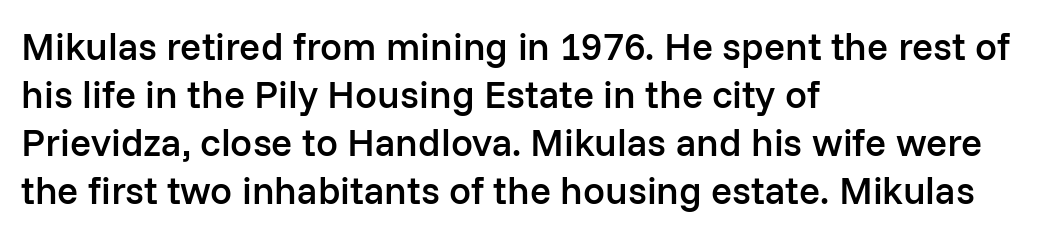
Varying glyph widths throughout — classic text-font behaviour. Caption: semibold face, moderately heavy strokes. The gaps between neighbouring characters are ordinary and unremarkable. Check under the words: just untouched page. The typography opts for an upright posture over an oblique one.
